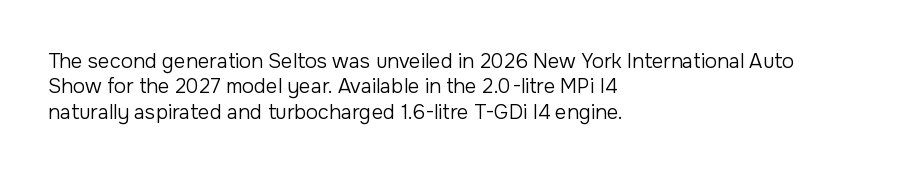
{"italic": "no", "bold": "no", "underline": "no", "align": "left", "line_spacing": "normal", "line_spacing_ratio": 1.27, "letter_spacing": "normal", "letter_spacing_em": 0.0, "glyph_px": 20}
